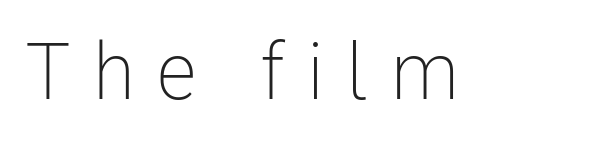
{"serif": "no", "italic": "no", "bold": "no", "weight": "light", "width": "condensed", "stroke_contrast": "low", "x_height": "medium", "monospaced": "no", "underline": "no", "letter_spacing": "wide", "letter_spacing_em": 0.28, "glyph_px": 79}
